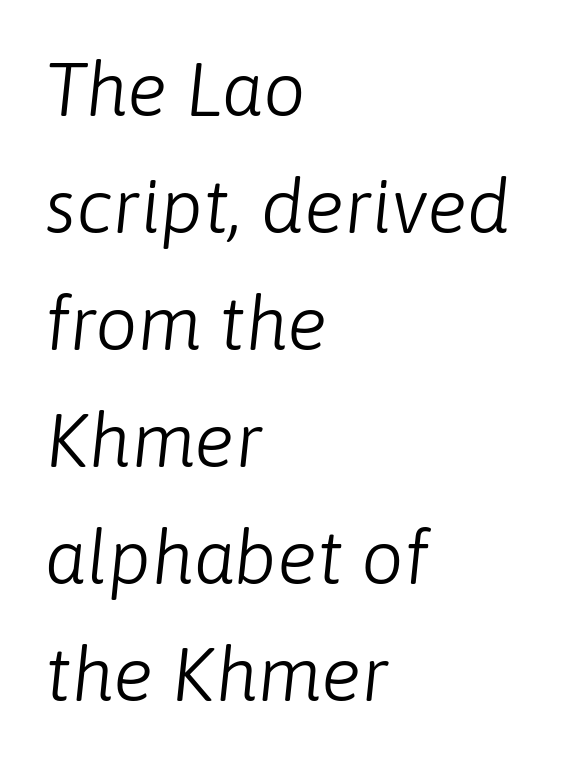
The image shows 75 px light type, italic (leaning right); set left-aligned, normal line spacing (1.56x), normal letter spacing, not underlined; low stroke contrast and a medium x-height.
